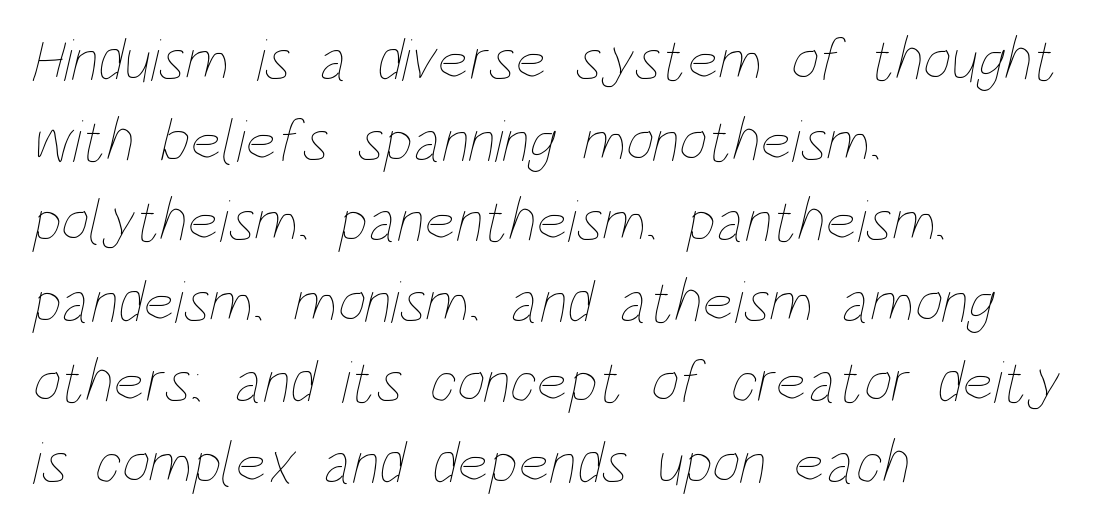
Q: Is the text bold? A: No.
Q: Is the text underlined? A: No.
Q: How is the paragraph aligned? A: Left-aligned.
Q: Is the spacing between letters normal or unusually wide? A: Normal.
Q: Is the spacing between lines tight, normal or loose? A: Normal.
Q: Width (condensed, normal, or wide)? A: Condensed.
Q: Stroke contrast? A: Low.
Q: x-height? A: Large.
Q: Monospaced? A: No.
